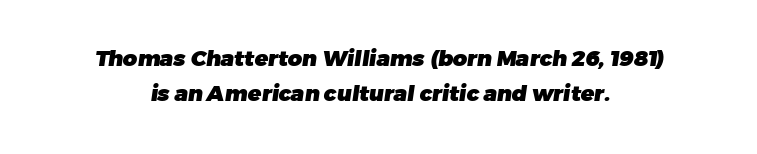
The image shows 22 px bold type; set centered, normal line spacing (1.6x), normal letter spacing, not underlined.
